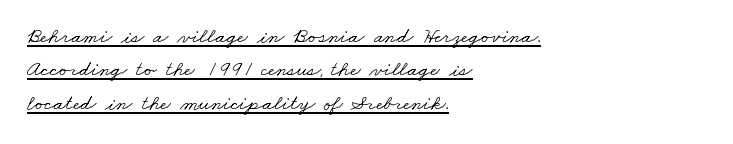
Leading: standard. Is the stroke heavy? The answer is a plain regular-or-lighter. These characters rest on top of a visible drawn line. This rendering uses left alignment, leaving the right contour irregular. Standard letterfit; no display-style spreading of the glyphs.
